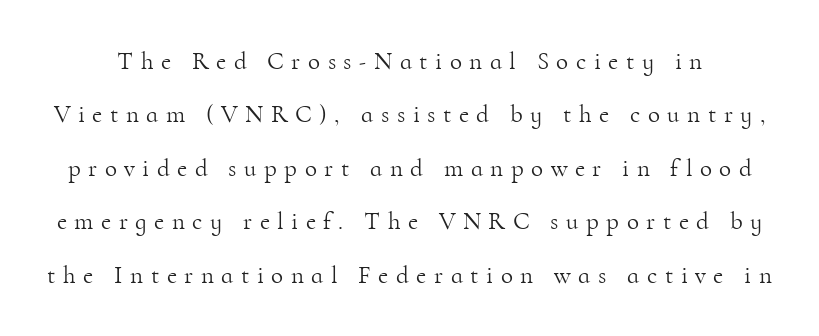
Q: Is the text bold? A: No.
Q: Is the text italic (slanted)? A: No, it is upright.
Q: Is the text underlined? A: No.
Q: Is the spacing between letters normal or unusually wide? A: Unusually wide.
Q: Is the spacing between lines tight, normal or loose? A: Loose.
